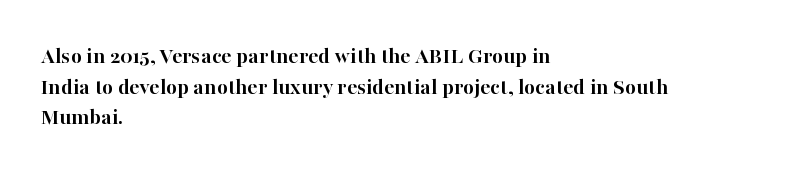
The image shows 24 px bold type, upright; set left-aligned, normal line spacing (1.28x), normal letter spacing, not underlined.
